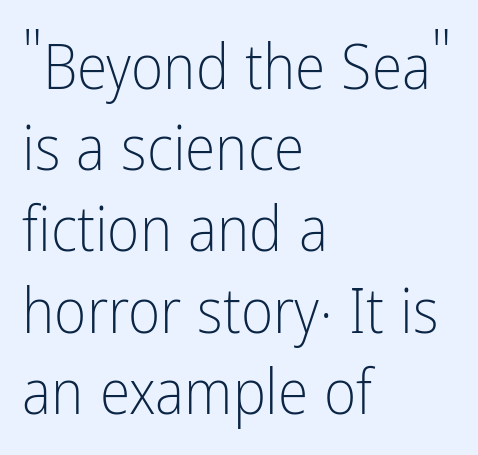
The passage shown is typed in a proportional face where columns would drift. Letter spacing: default. Quick note: underline off. A roman cut, with each character standing at attention. Font category for this specimen: sans-serif. Vertically, the passage feels balanced, rows spaced as you'd expect.
